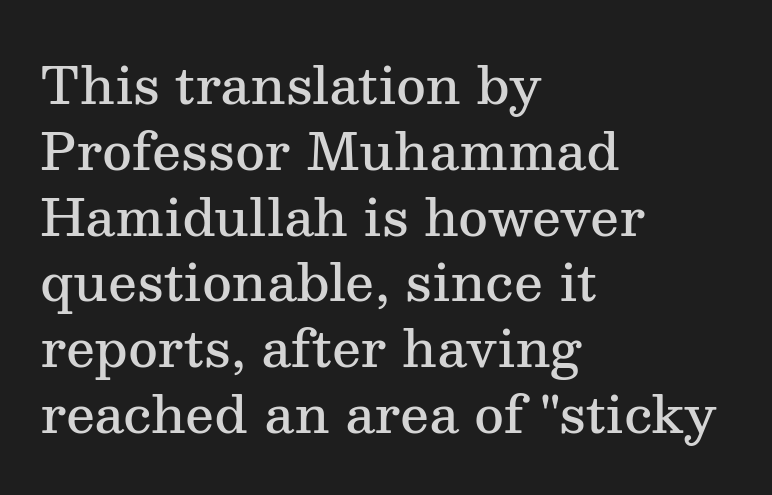
Varying glyph widths throughout — classic text-font behaviour. A typesetter would label this face a serif. Regular leading. Slightly chunky letters — semibold, I'd say, not full bold. The letters sit at their default tracking, neither squeezed nor spread. Where is the straight margin? On the left.
